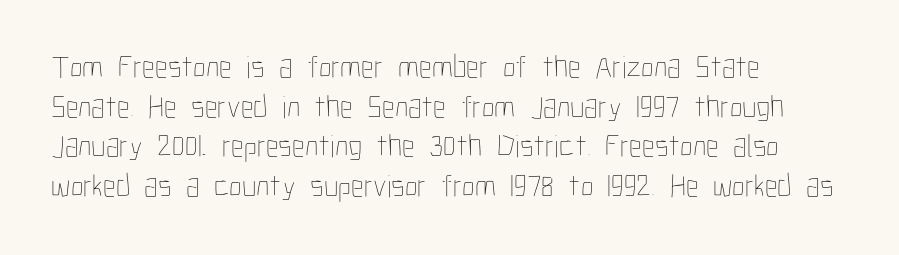
{"italic": "no", "bold": "no", "weight": "thin", "width": "condensed", "stroke_contrast": "low", "x_height": "medium", "monospaced": "no", "underline": "no", "align": "left", "line_spacing_ratio": 1.24, "letter_spacing": "normal", "letter_spacing_em": 0.0, "glyph_px": 32}
